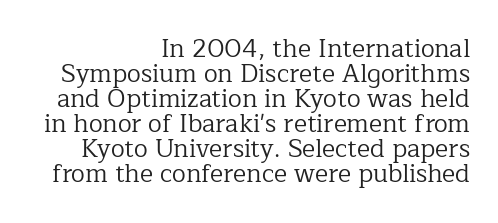
You could barely slide anything between these rows. The font is comparable to plain body text, perhaps lighter. The lettering holds an erect, upright posture throughout. The lines in this sample share a right terminus and differ only in where they begin.
